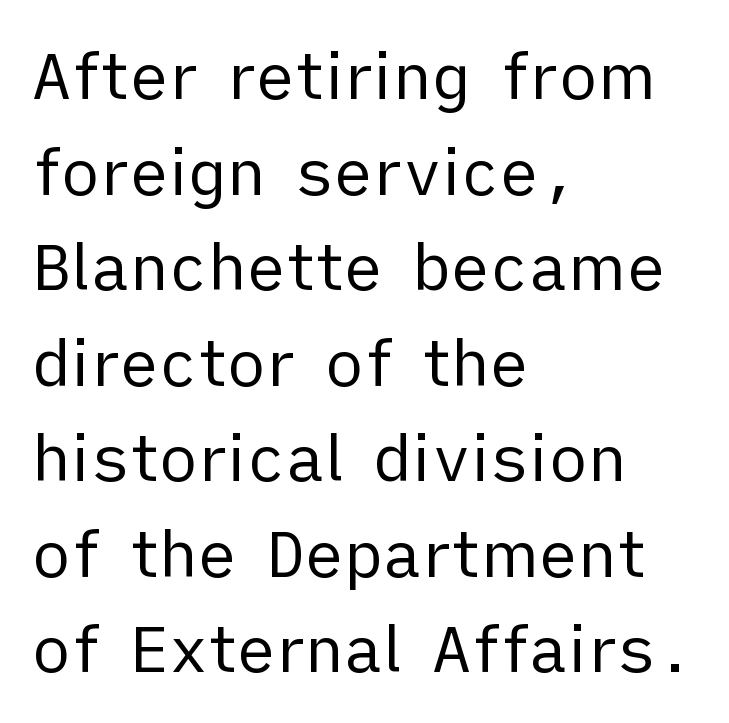
Unlike a traditional serif, this face leaves its strokes unadorned. Compared with typical body copy, the letter spacing here is the same. Honestly, there is no underline to notice here at all. The space between consecutive lines is moderate. Vertical stems look standard width or narrower in stroke.
